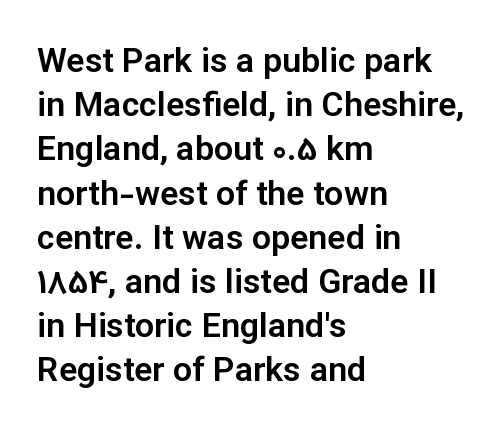
{"serif": "no", "italic": "no", "width": "normal", "stroke_contrast": "low", "x_height": "medium", "monospaced": "no", "underline": "no", "align": "left", "line_spacing": "normal", "line_spacing_ratio": 1.3, "letter_spacing": "normal", "letter_spacing_em": 0.0, "glyph_px": 34}
